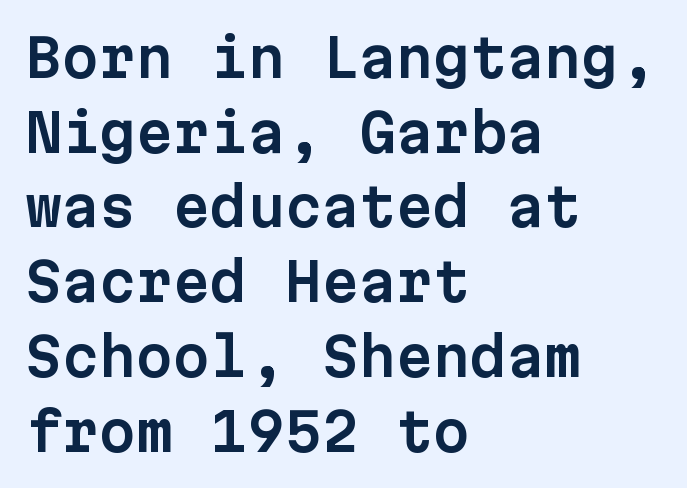
{"serif": "no", "italic": "no", "width": "normal", "stroke_contrast": "low", "x_height": "medium", "monospaced": "yes", "underline": "no", "align": "left", "line_spacing": "normal", "line_spacing_ratio": 1.41, "letter_spacing": "normal", "letter_spacing_em": 0.0, "glyph_px": 53}
